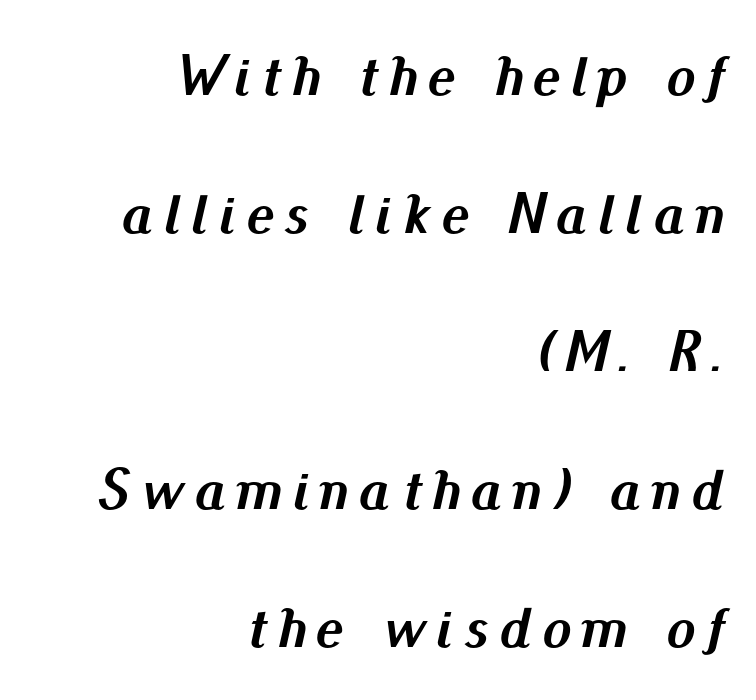
The image shows 58 px semibold type, italic (leaning right); set right-aligned, loose line spacing (2.38x), not underlined; medium stroke contrast and a small x-height.
